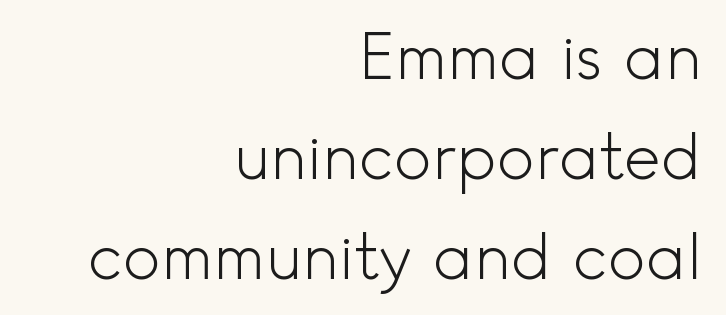
Q: Is the text bold? A: No.
Q: Is the text italic (slanted)? A: No, it is upright.
Q: Is the typeface a serif or a sans-serif typeface? A: Sans-serif.
Q: Is the text underlined? A: No.
Q: How is the paragraph aligned? A: Right-aligned.
Q: Is the spacing between letters normal or unusually wide? A: Normal.
Q: Is the spacing between lines tight, normal or loose? A: Normal.
Q: Width (condensed, normal, or wide)? A: Normal.
Q: x-height? A: Small.
Q: Monospaced? A: No.
